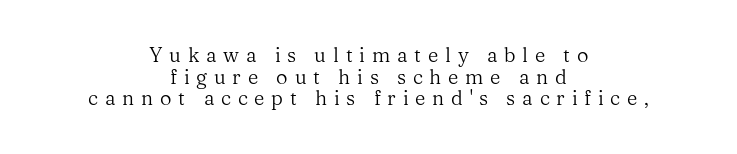
Q: Is the text bold? A: No.
Q: Is the text italic (slanted)? A: No, it is upright.
Q: Is the text underlined? A: No.
Q: How is the paragraph aligned? A: Centered.
Q: Is the spacing between letters normal or unusually wide? A: Unusually wide.
Q: Is the spacing between lines tight, normal or loose? A: Tight.
